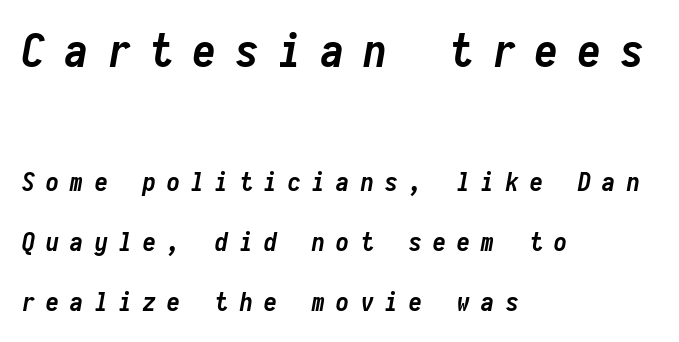
{"italic": "yes", "lean": "right", "slant_degrees": 10, "bold": "yes", "weight": "semibold", "width": "condensed", "stroke_contrast": "low", "x_height": "medium", "monospaced": "yes", "underline": "no", "align": "left", "line_spacing": "loose", "line_spacing_ratio": 2.31, "letter_spacing": "wide", "letter_spacing_em": 0.43, "larger_block": "first", "size_ratio": 1.77, "glyph_px": 46}
